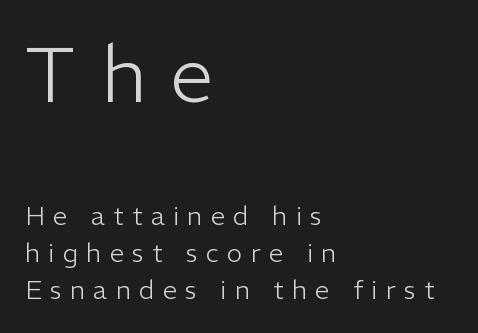
The image shows 78 px light sans-serif type, upright; set left-aligned, normal line spacing (1.43x), unusually wide letter spacing (+0.32 em), not underlined; the first (top) block is 3.0x larger; low stroke contrast and a medium x-height.
